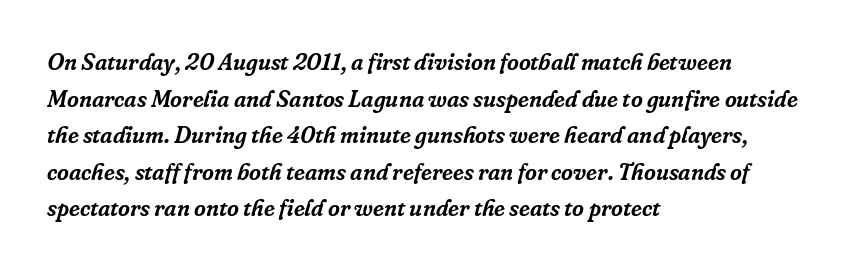
If you drew a line through each stem, it would be angled. Rows of type keep a routine distance in the vertical direction. Left-aligned paragraph, ragged on the right. There is no visible air inserted between adjacent glyphs. Clear beneath every line of the passage.
